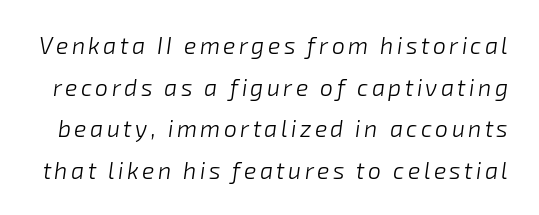
Q: Is the text bold? A: No.
Q: Is the text italic (slanted)? A: Yes, it leans right by about 8 degrees.
Q: Is the text underlined? A: No.
